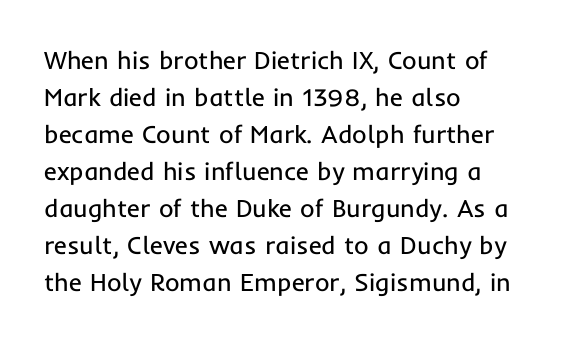
A typesetter would call this leading conventional body-copy spacing. Descender tails drop into unmarked territory. Visually the block forms a straight wall on the left and a jagged coastline on the right. Do the letters lean? They stand straight.
